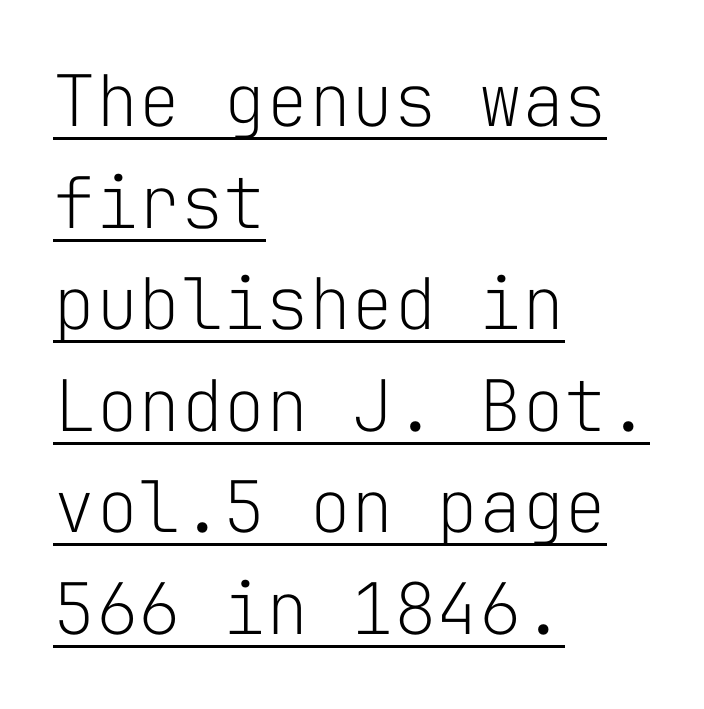
The letters march in equal steps, a hallmark of fixed-pitch type. No extra ink here — the face is not bold. Each line of the rendering has a horizontal stroke beneath the glyphs. Nothing unusual about the tracking: characters are spaced as the font intends. Style check: upright.
